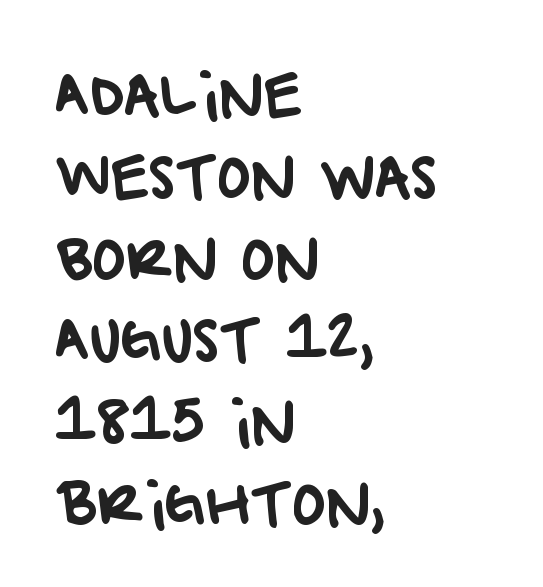
{"serif": "no", "width": "normal", "stroke_contrast": "low", "x_height": "large", "monospaced": "no", "underline": "no", "align": "left", "line_spacing": "normal", "line_spacing_ratio": 1.46, "letter_spacing": "normal", "letter_spacing_em": 0.0, "glyph_px": 56}
